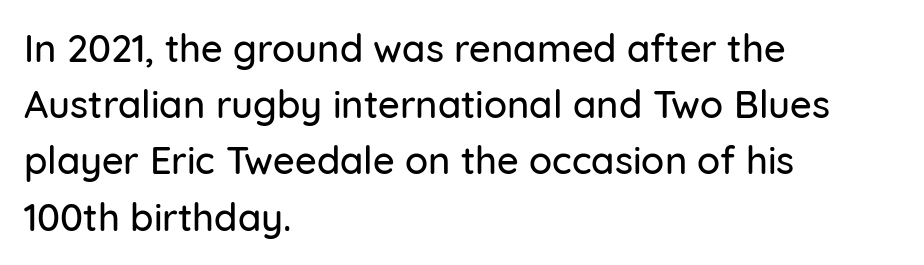
{"serif": "no", "italic": "no", "width": "normal", "stroke_contrast": "low", "x_height": "medium", "monospaced": "no", "underline": "no", "align": "left", "line_spacing": "normal", "line_spacing_ratio": 1.48, "letter_spacing": "normal", "letter_spacing_em": 0.0, "glyph_px": 38}
